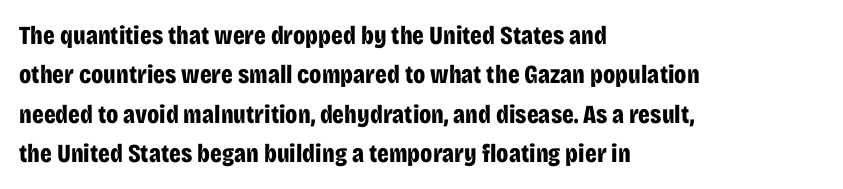
Q: Is the text bold? A: Yes.
Q: Is the text italic (slanted)? A: No, it is upright.
Q: Is the text underlined? A: No.
Q: How is the paragraph aligned? A: Left-aligned.
Q: Is the spacing between letters normal or unusually wide? A: Normal.
Q: Is the spacing between lines tight, normal or loose? A: Normal.
